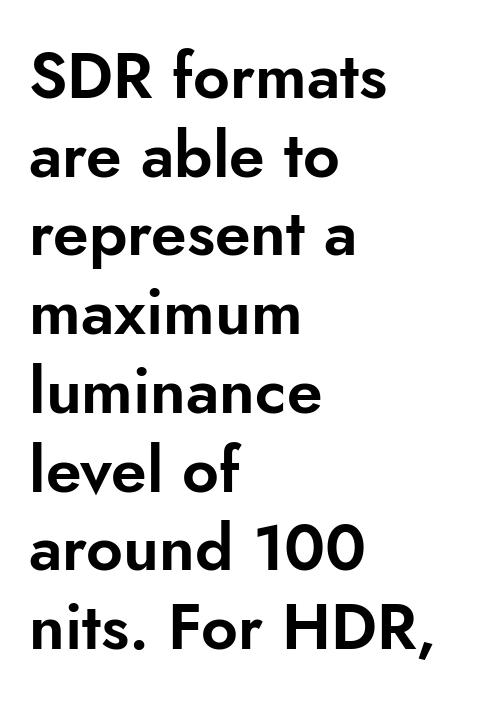
The image shows 64 px sans-serif type, upright; set left-aligned, line spacing 1.23x, normal letter spacing, not underlined; low stroke contrast and a small x-height.
